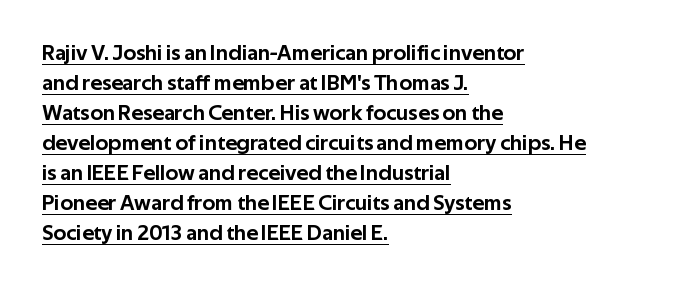
{"italic": "no", "underline": "yes", "align": "left", "line_spacing": "normal", "line_spacing_ratio": 1.36, "letter_spacing": "normal", "letter_spacing_em": 0.0, "glyph_px": 22}
